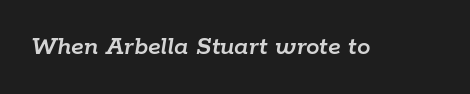
Glance below the letters and you will spot only blank space. Spacing between characters is what you'd get straight out of the box. Would a proofreader flag this as italicized? Yes.
